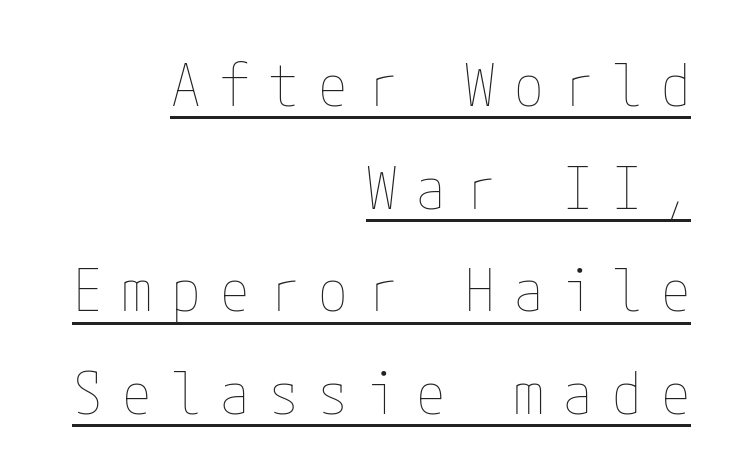
The image shows 59 px thin, condensed type, upright; set right-aligned, line spacing 1.74x, unusually wide letter spacing (+0.33 em), underlined; low stroke contrast and a medium x-height.
